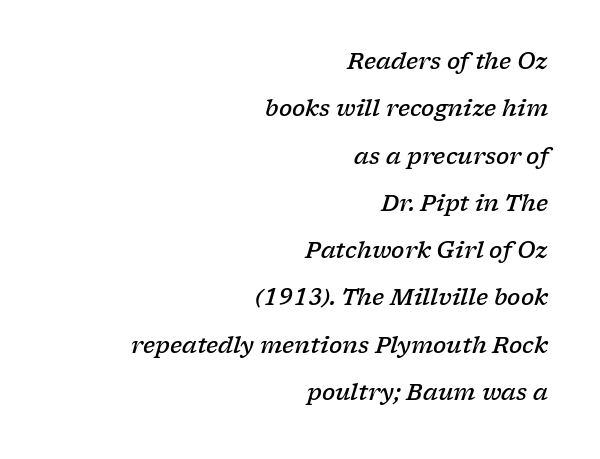
{"italic": "yes", "lean": "right", "slant_degrees": 17, "bold": "semi", "underline": "no", "align": "right", "line_spacing": "loose", "line_spacing_ratio": 2.15, "letter_spacing": "normal", "letter_spacing_em": 0.0, "glyph_px": 22}
